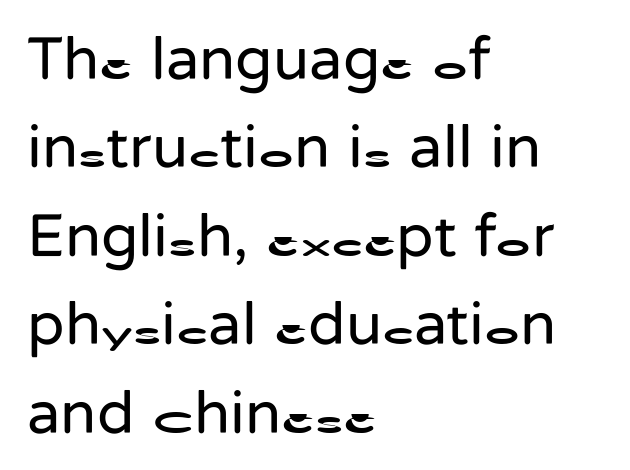
{"serif": "no", "italic": "no", "bold": "no", "weight": "regular", "width": "normal", "stroke_contrast": "low", "x_height": "medium", "monospaced": "no", "underline": "no", "align": "left", "line_spacing": "normal", "line_spacing_ratio": 1.45, "letter_spacing": "normal", "letter_spacing_em": 0.0, "glyph_px": 61}
